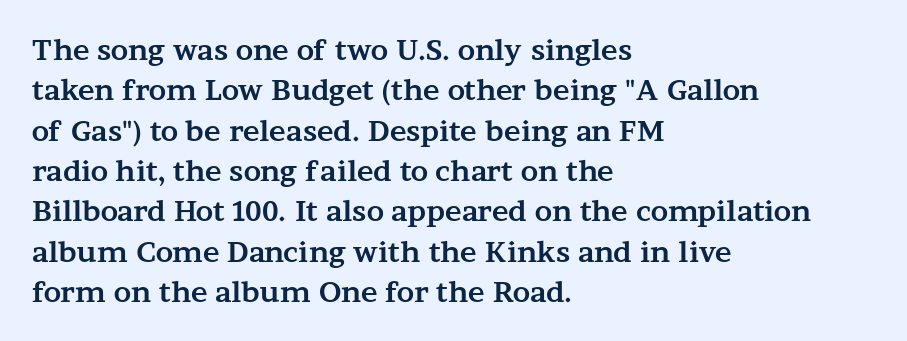
The rendering uses a bold face; every stroke is thick and dark. A typesetter would mark this as roman, not italic. A typesetter would call this proportional, since set widths differ per character. Any mark beneath the type? The region is blank.
